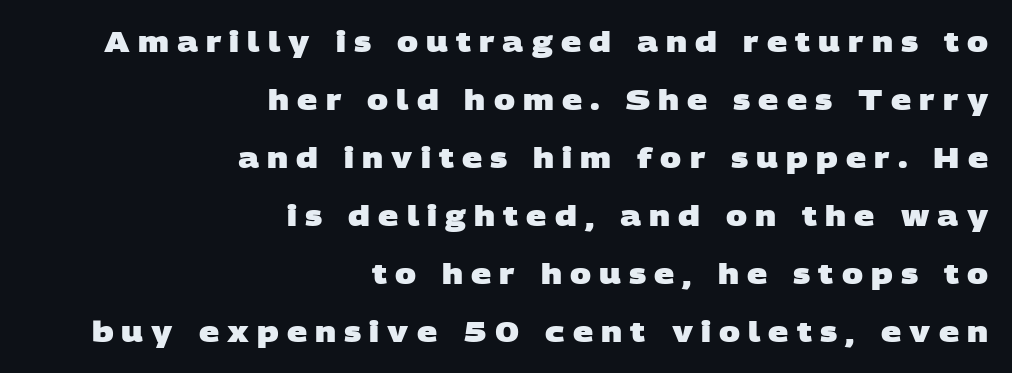
What's the leading like? Stretched, with rows far apart. A typesetter would label this face a sans. Typographic density is high because the face is bold. The compositor pushed each line to the right boundary. The foot of each line stays bare and open.
